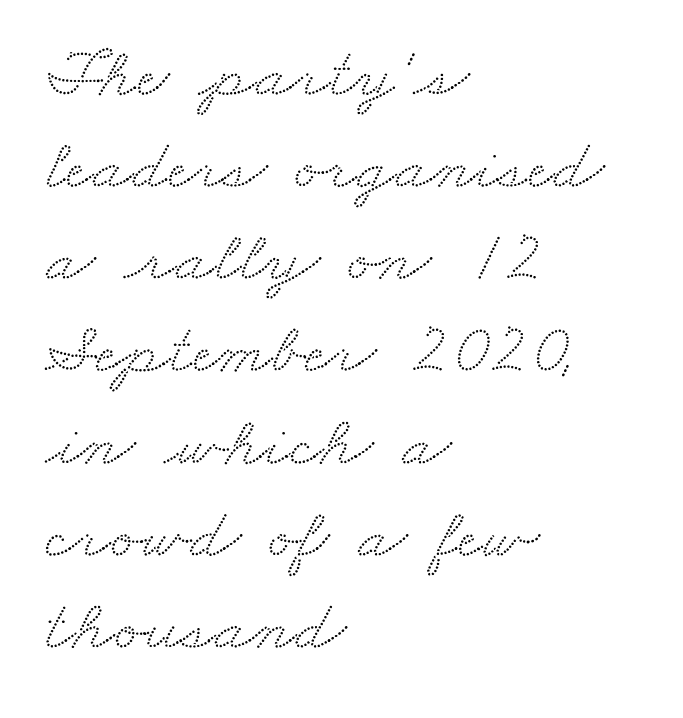
{"serif": "yes", "width": "wide", "stroke_contrast": "medium", "x_height": "small", "monospaced": "no", "underline": "no", "align": "left", "line_spacing": "normal", "line_spacing_ratio": 1.28, "letter_spacing": "normal", "letter_spacing_em": 0.0, "glyph_px": 72}
